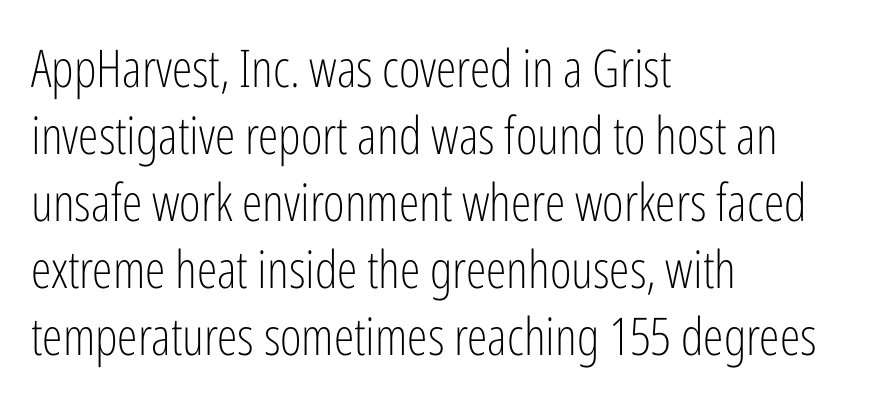
The image shows 52 px light, condensed sans-serif type, upright; set left-aligned, normal line spacing (1.29x), normal letter spacing, not underlined; low stroke contrast and a medium x-height.
